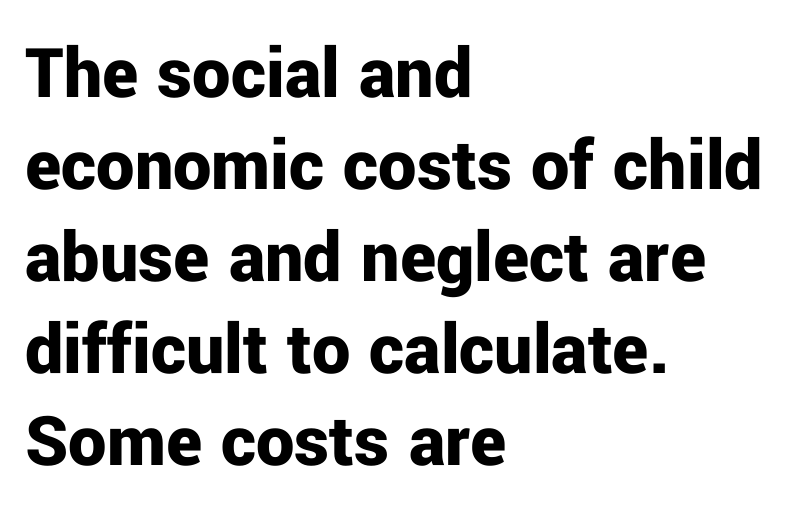
{"serif": "no", "italic": "no", "bold": "yes", "weight": "bold", "width": "normal", "stroke_contrast": "low", "x_height": "medium", "monospaced": "no", "underline": "no", "align": "left", "line_spacing_ratio": 1.21, "letter_spacing": "normal", "letter_spacing_em": 0.0, "glyph_px": 76}
